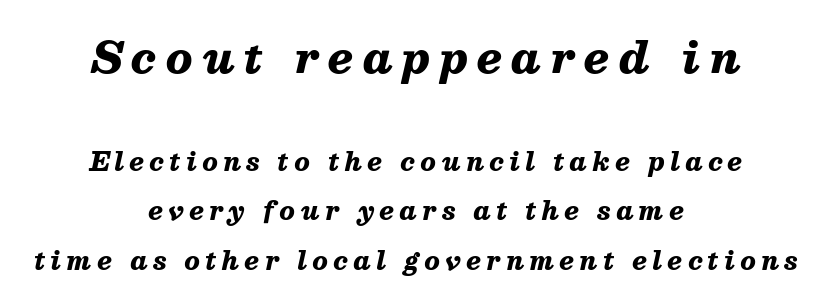
Q: Is the text bold? A: Yes.
Q: Is the text italic (slanted)? A: Yes, it leans right by about 13 degrees.
Q: Is the text underlined? A: No.
Q: How is the paragraph aligned? A: Centered.
Q: Is the spacing between letters normal or unusually wide? A: Unusually wide.
Q: Is the spacing between lines tight, normal or loose? A: Loose.
Q: Which block of text is set in a larger size, the first (top) or the second (bottom)? A: The first (top) one.
Q: Width (condensed, normal, or wide)? A: Normal.
Q: Stroke contrast? A: Medium.
Q: x-height? A: Medium.
Q: Monospaced? A: No.
